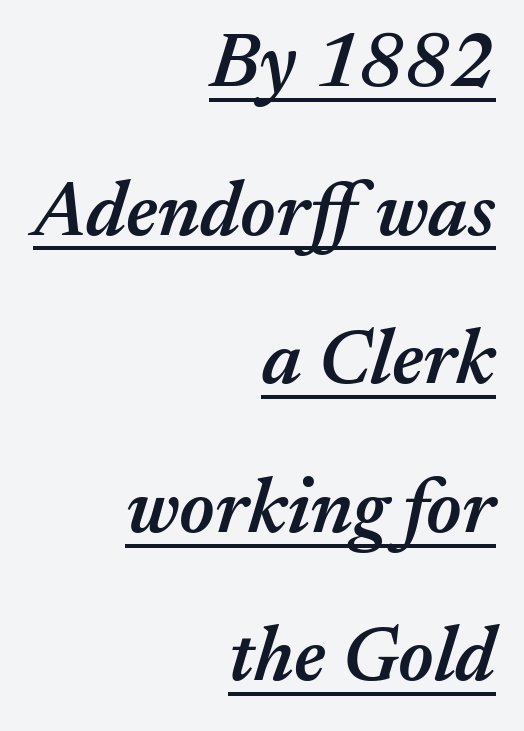
{"italic": "yes", "lean": "right", "slant_degrees": 17, "bold": "semi", "weight": "semibold", "width": "normal", "stroke_contrast": "medium", "x_height": "medium", "monospaced": "no", "underline": "yes", "align": "right", "line_spacing": "loose", "line_spacing_ratio": 1.93, "letter_spacing": "normal", "letter_spacing_em": 0.0, "glyph_px": 77}
